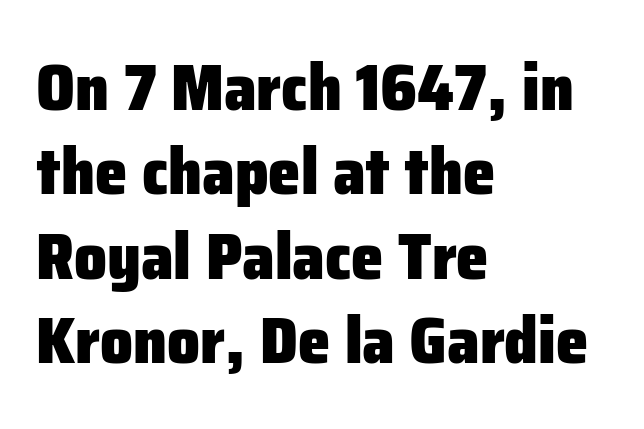
{"serif": "no", "italic": "no", "bold": "yes", "weight": "heavy", "width": "normal", "stroke_contrast": "low", "x_height": "medium", "monospaced": "no", "underline": "no", "align": "left", "line_spacing": "normal", "line_spacing_ratio": 1.3, "letter_spacing": "normal", "letter_spacing_em": 0.0, "glyph_px": 65}
